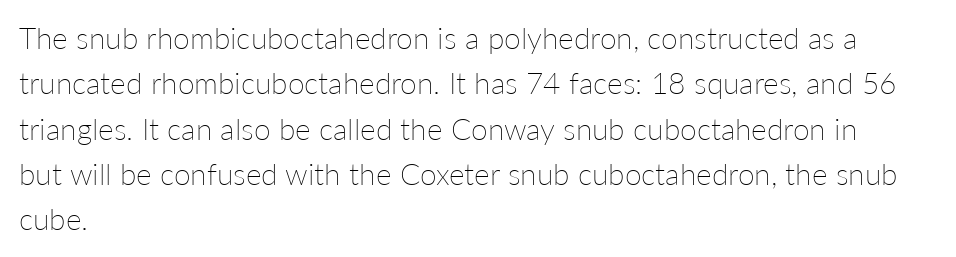
{"italic": "no", "bold": "no", "weight": "thin", "width": "normal", "stroke_contrast": "low", "x_height": "medium", "monospaced": "no", "underline": "no", "align": "left", "line_spacing": "normal", "line_spacing_ratio": 1.51, "letter_spacing": "normal", "letter_spacing_em": 0.0, "glyph_px": 30}
